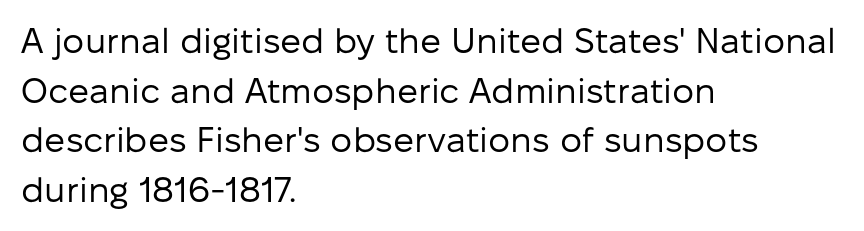
{"serif": "no", "italic": "no", "bold": "no", "weight": "regular", "width": "normal", "stroke_contrast": "low", "x_height": "medium", "monospaced": "no", "underline": "no", "align": "left", "line_spacing": "normal", "line_spacing_ratio": 1.42, "letter_spacing": "normal", "letter_spacing_em": 0.0, "glyph_px": 35}
